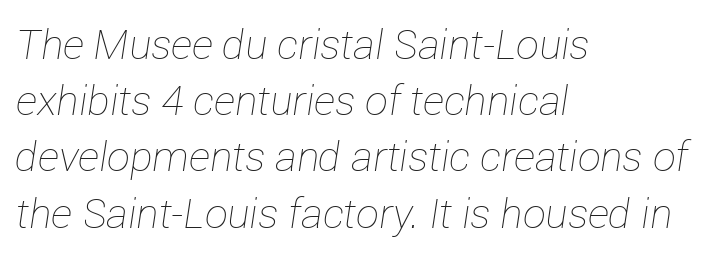
{"italic": "yes", "lean": "right", "slant_degrees": 12, "bold": "no", "weight": "thin", "width": "normal", "stroke_contrast": "low", "x_height": "medium", "monospaced": "no", "underline": "no", "align": "left", "line_spacing": "normal", "line_spacing_ratio": 1.37, "letter_spacing": "normal", "letter_spacing_em": 0.0, "glyph_px": 41}
